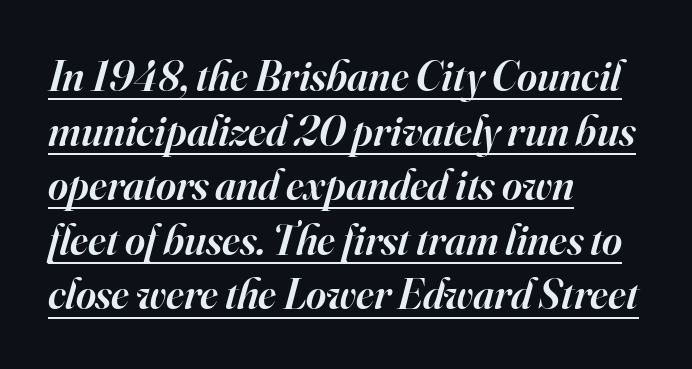
The image shows 43 px semibold serif type, italic (leaning right); set left-aligned, normal line spacing (1.27x), normal letter spacing, underlined; high stroke contrast and a small x-height.
